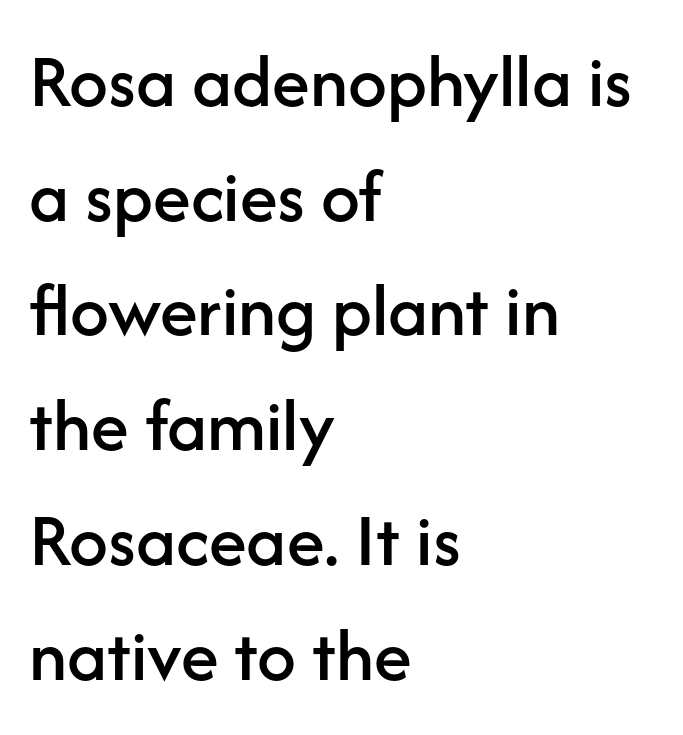
{"serif": "no", "italic": "no", "width": "normal", "stroke_contrast": "low", "x_height": "medium", "monospaced": "no", "underline": "no", "align": "left", "line_spacing": "normal", "line_spacing_ratio": 1.49, "letter_spacing": "normal", "letter_spacing_em": 0.0, "glyph_px": 77}
